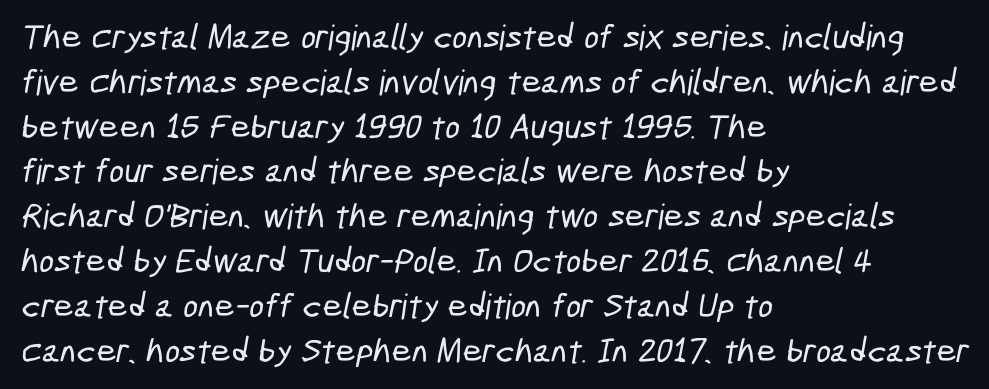
The image shows 35 px condensed sans-serif type; set left-aligned, normal line spacing (1.28x), normal letter spacing, not underlined; low stroke contrast and a medium x-height.
